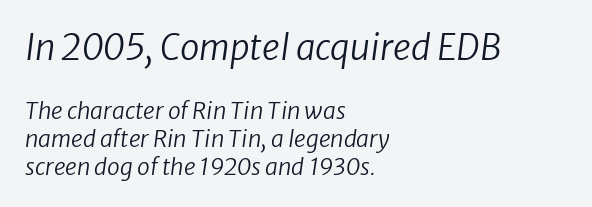
{"italic": "yes", "lean": "right", "slant_degrees": 8, "bold": "no", "weight": "regular", "width": "normal", "stroke_contrast": "low", "x_height": "medium", "monospaced": "no", "underline": "no", "align": "left", "line_spacing_ratio": 1.22, "letter_spacing": "normal", "letter_spacing_em": 0.0, "larger_block": "first", "size_ratio": 1.52, "glyph_px": 35}
